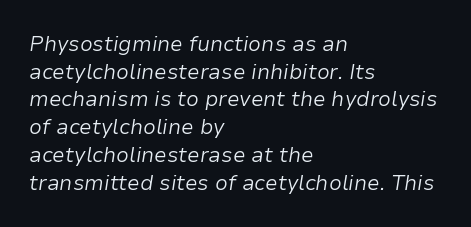
Compared with a centered layout, this one pins lines to the left instead. The weight would be labelled regular, book, light, or lighter still. Descenders hang freely into open space. Yep, that's italic — everything's leaning. Line spacing here is normal.
